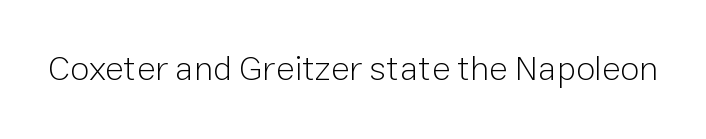
{"serif": "no", "italic": "no", "bold": "no", "weight": "light", "width": "normal", "stroke_contrast": "low", "x_height": "medium", "monospaced": "no", "underline": "no", "letter_spacing": "normal", "letter_spacing_em": 0.0, "glyph_px": 35}
